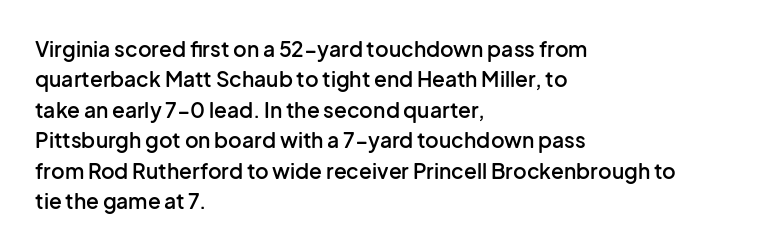
{"italic": "no", "bold": "semi", "underline": "no", "align": "left", "line_spacing": "normal", "line_spacing_ratio": 1.45, "letter_spacing": "normal", "letter_spacing_em": 0.0, "glyph_px": 21}
